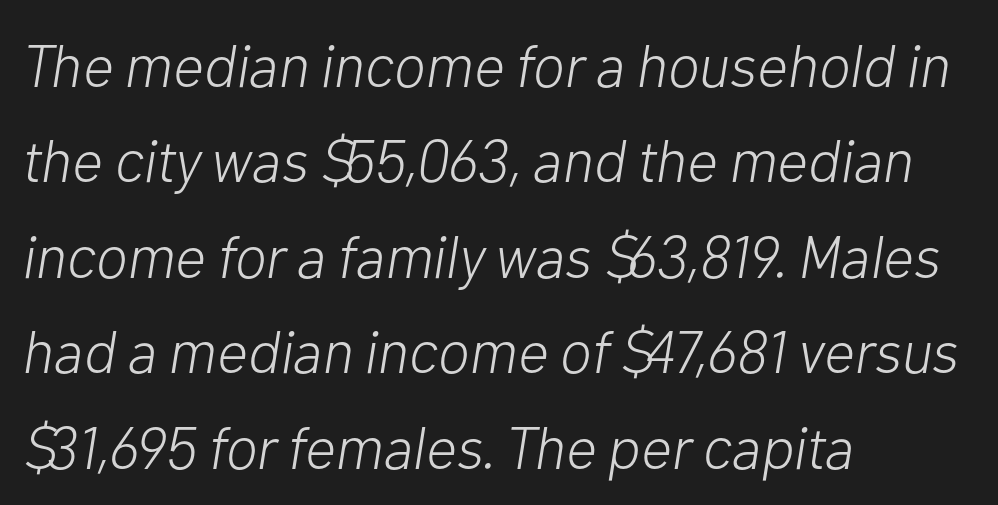
Q: Is the text bold? A: No.
Q: Is the text italic (slanted)? A: Yes, it leans right by about 10 degrees.
Q: Is the text underlined? A: No.
Q: How is the paragraph aligned? A: Left-aligned.
Q: Is the spacing between letters normal or unusually wide? A: Normal.
Q: Is the spacing between lines tight, normal or loose? A: Normal.
Q: Width (condensed, normal, or wide)? A: Normal.
Q: Stroke contrast? A: Low.
Q: x-height? A: Medium.
Q: Monospaced? A: No.
